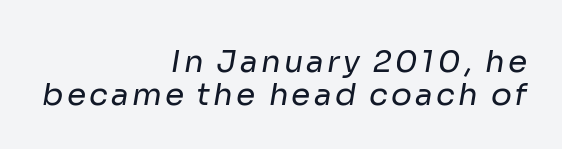
{"serif": "no", "bold": "no", "weight": "regular", "width": "normal", "stroke_contrast": "low", "x_height": "medium", "monospaced": "no", "underline": "no", "align": "right", "line_spacing": "tight", "line_spacing_ratio": 1.06, "glyph_px": 31}
